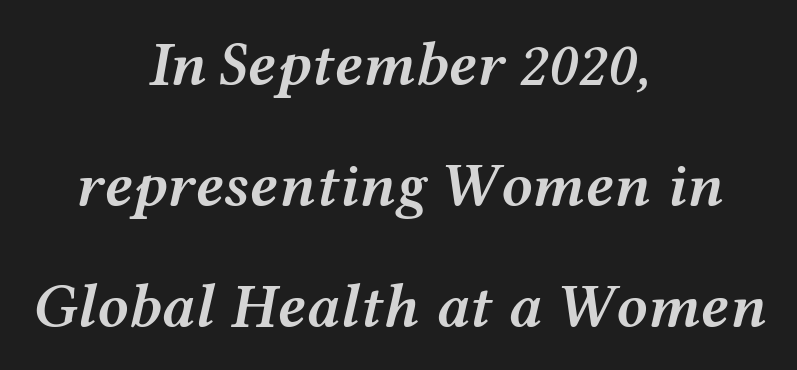
{"italic": "yes", "lean": "right", "slant_degrees": 12, "bold": "semi", "weight": "semibold", "width": "wide", "stroke_contrast": "medium", "x_height": "medium", "monospaced": "no", "underline": "no", "align": "center", "line_spacing": "loose", "line_spacing_ratio": 1.95, "letter_spacing": "normal", "letter_spacing_em": 0.0, "glyph_px": 62}
